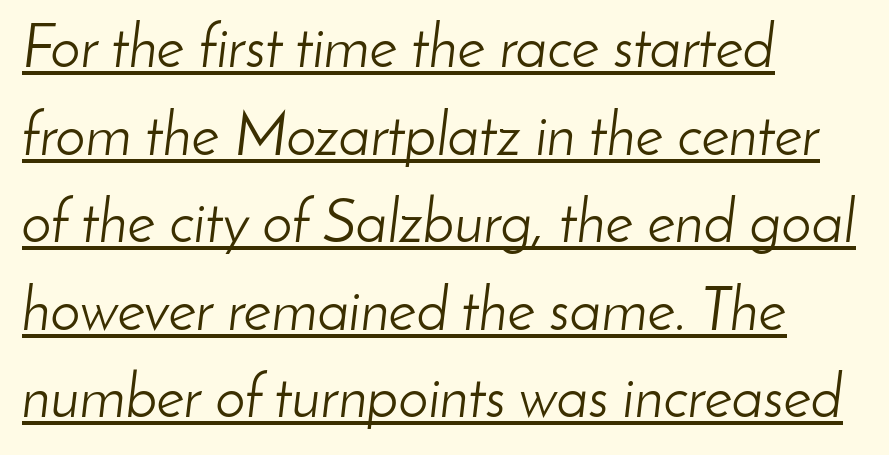
In CSS terms this would be text-align: left. Regular leading. Letter spacing: default. The face used here is proportionally spaced, like ordinary book or web type. This is underlined copy, the kind a proofreader might mark for attention. Weight: not bold — regular or lighter.
